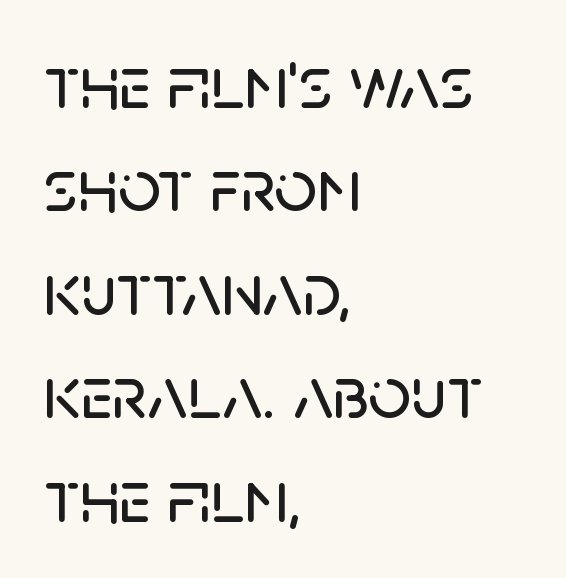
{"serif": "no", "italic": "no", "width": "normal", "stroke_contrast": "low", "x_height": "large", "monospaced": "no", "underline": "no", "align": "left", "line_spacing": "normal", "line_spacing_ratio": 1.38, "letter_spacing": "normal", "letter_spacing_em": 0.0, "glyph_px": 75}
